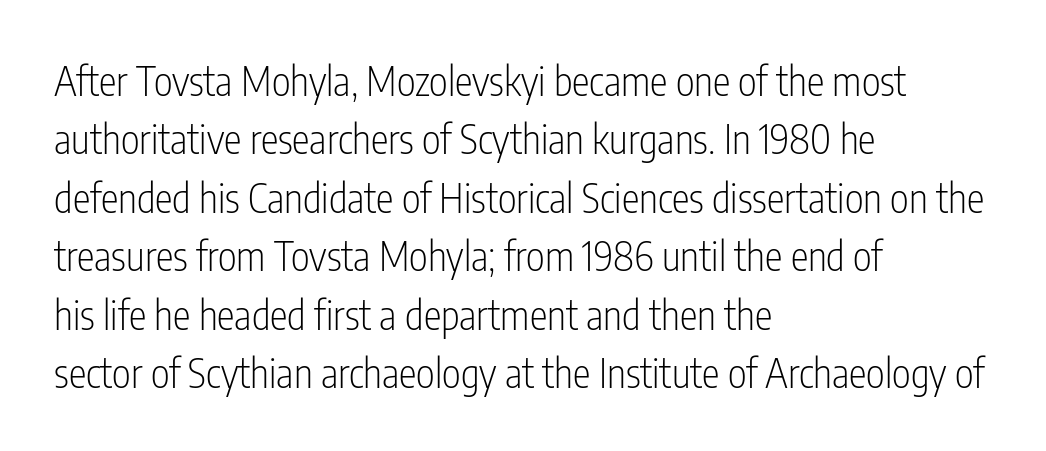
Q: Is the text bold? A: No.
Q: Is the text italic (slanted)? A: No, it is upright.
Q: Is the typeface a serif or a sans-serif typeface? A: Sans-serif.
Q: Is the text underlined? A: No.
Q: How is the paragraph aligned? A: Left-aligned.
Q: Is the spacing between letters normal or unusually wide? A: Normal.
Q: Is the spacing between lines tight, normal or loose? A: Normal.
Q: Width (condensed, normal, or wide)? A: Condensed.
Q: Stroke contrast? A: Low.
Q: x-height? A: Medium.
Q: Monospaced? A: No.
